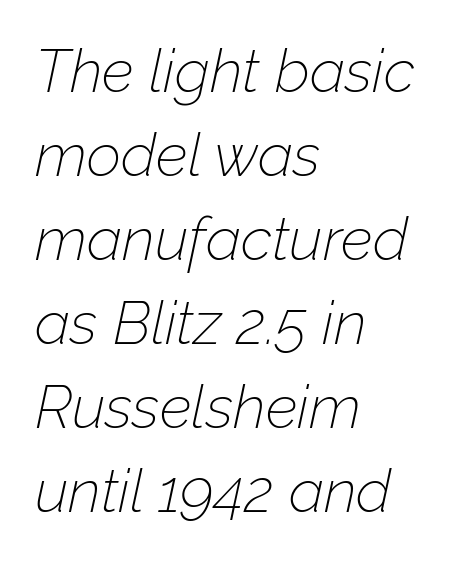
This sample keeps an unexceptional amount of space between lines. Glyph-to-glyph distance matches everyday printed text. Vertical stems look standard width or narrower in stroke. This is oblique type, the kind used for emphasis or titles.
